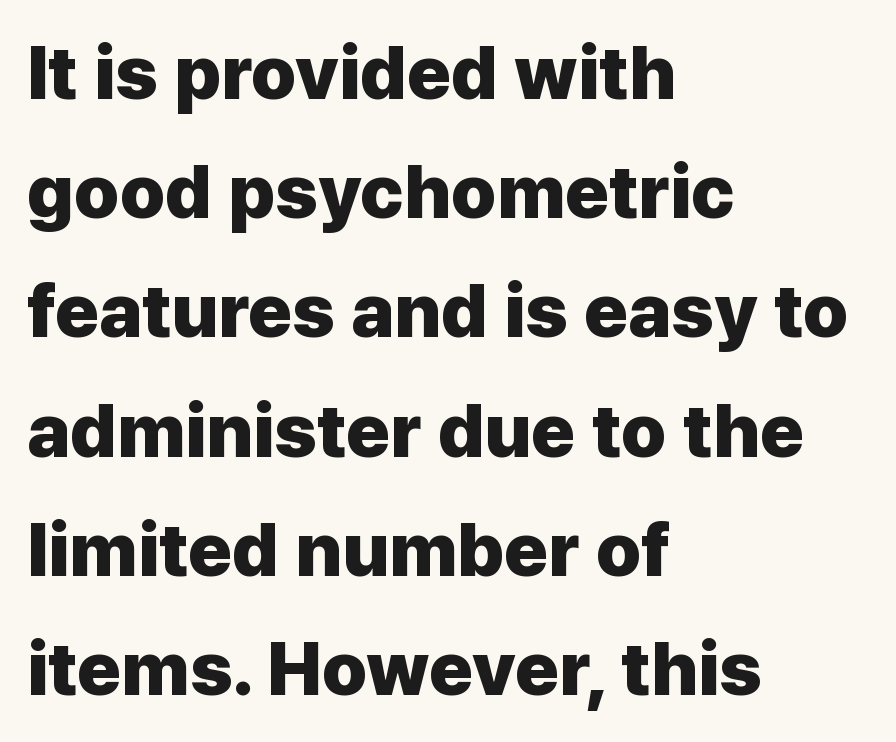
The image shows 75 px heavy sans-serif type, upright; set left-aligned, normal line spacing (1.59x), normal letter spacing, not underlined; low stroke contrast and a medium x-height.
